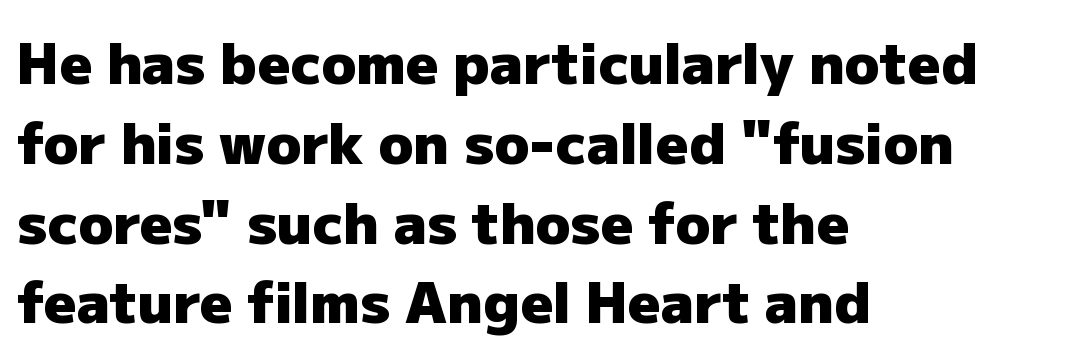
{"serif": "no", "italic": "no", "bold": "yes", "weight": "heavy", "width": "normal", "stroke_contrast": "low", "x_height": "medium", "monospaced": "no", "underline": "no", "align": "left", "line_spacing": "normal", "line_spacing_ratio": 1.4, "letter_spacing": "normal", "letter_spacing_em": 0.0, "glyph_px": 57}
